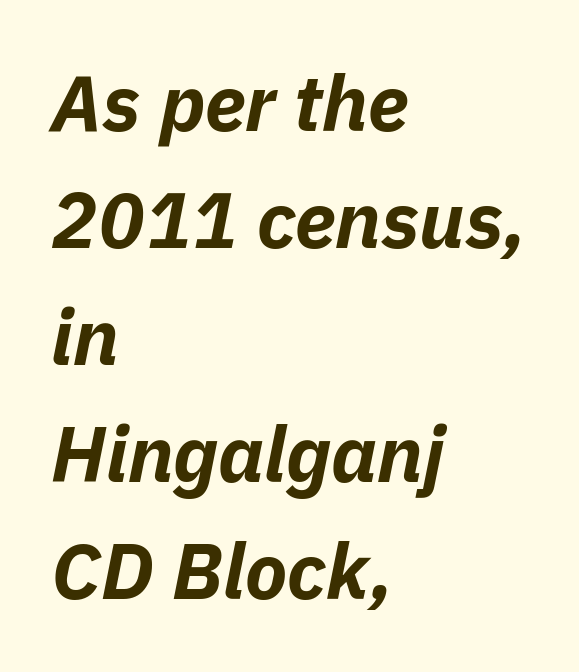
{"italic": "yes", "lean": "right", "slant_degrees": 11, "bold": "yes", "weight": "bold", "width": "normal", "stroke_contrast": "low", "x_height": "medium", "monospaced": "no", "underline": "no", "align": "left", "line_spacing": "normal", "line_spacing_ratio": 1.5, "letter_spacing": "normal", "letter_spacing_em": 0.0, "glyph_px": 78}
